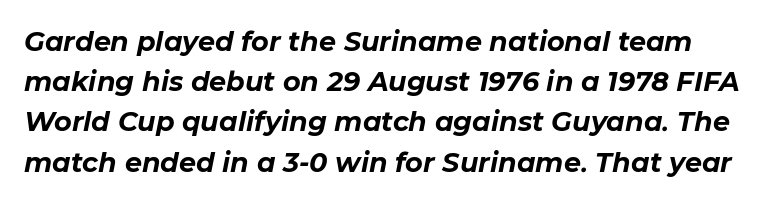
The image shows 27 px bold type, italic (leaning right); set normal line spacing (1.49x), normal letter spacing, not underlined.
